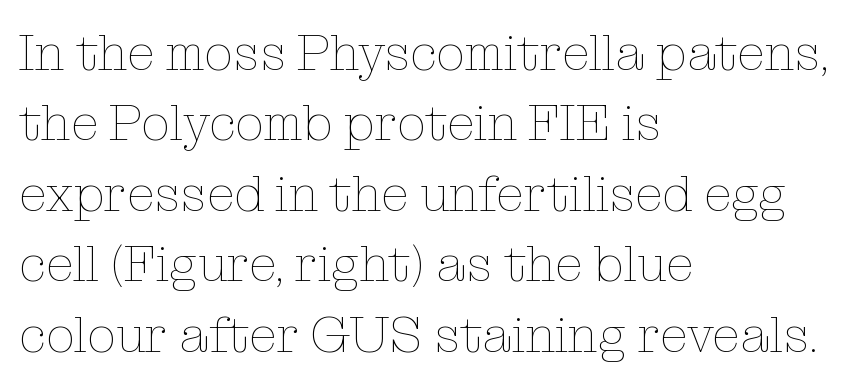
Q: Is the text bold? A: No.
Q: Is the text italic (slanted)? A: No, it is upright.
Q: Is the text underlined? A: No.
Q: How is the paragraph aligned? A: Left-aligned.
Q: Is the spacing between letters normal or unusually wide? A: Normal.
Q: Is the spacing between lines tight, normal or loose? A: Normal.
Q: Width (condensed, normal, or wide)? A: Normal.
Q: Stroke contrast? A: Low.
Q: x-height? A: Medium.
Q: Monospaced? A: No.
